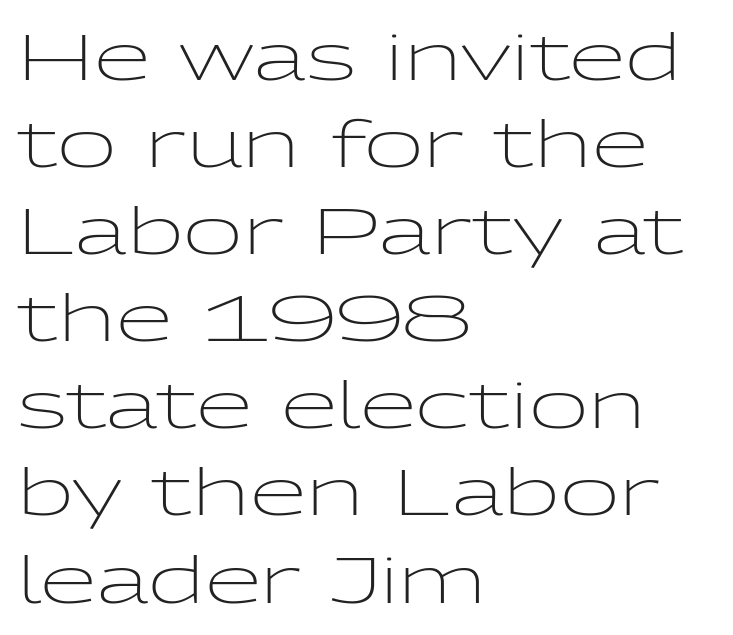
Q: Is the text bold? A: No.
Q: Is the text italic (slanted)? A: No, it is upright.
Q: Is the typeface a serif or a sans-serif typeface? A: Sans-serif.
Q: Is the text underlined? A: No.
Q: How is the paragraph aligned? A: Left-aligned.
Q: Is the spacing between letters normal or unusually wide? A: Normal.
Q: Is the spacing between lines tight, normal or loose? A: Normal.
Q: Width (condensed, normal, or wide)? A: Wide.
Q: Stroke contrast? A: Low.
Q: x-height? A: Medium.
Q: Monospaced? A: No.
